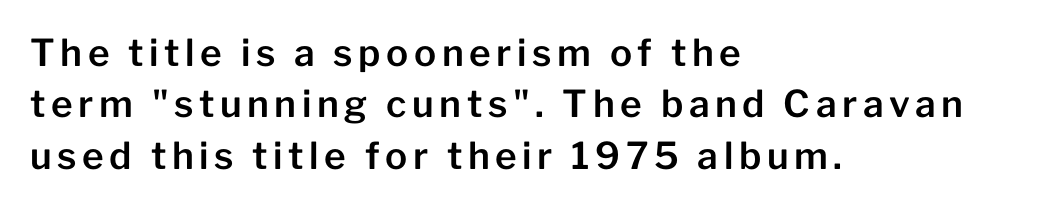
The image shows 37 px sans-serif type, upright; set left-aligned, normal line spacing (1.39x), not underlined; low stroke contrast and a medium x-height.
